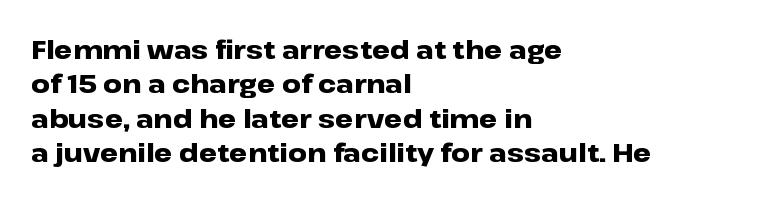
Words appear dense and cohesive because spacing is normal. Typeset ragged right — the left edge is the straight one. This sample keeps an unexceptional amount of space between lines. A clean baseline with only descenders dipping below it. Notice how thick the strokes are: this is what a full bold looks like. This is the regular roman posture of the typeface.
